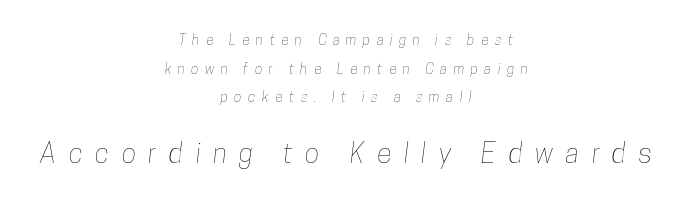
The rag falls on both sides of this text block equally. If you squint, the bottom block still reads clearly — it's the larger of the two. The vertical gap from one line to the next is large. Quick note: underline off.
